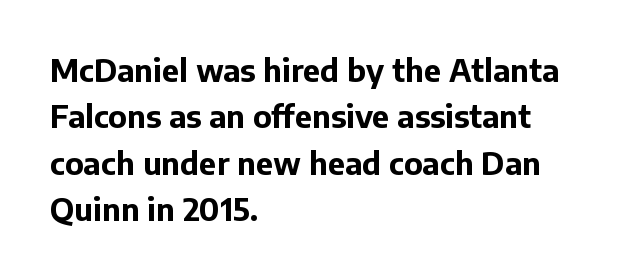
Q: Is the text bold? A: Yes.
Q: Is the text italic (slanted)? A: No, it is upright.
Q: Is the typeface a serif or a sans-serif typeface? A: Sans-serif.
Q: Is the text underlined? A: No.
Q: How is the paragraph aligned? A: Left-aligned.
Q: Is the spacing between letters normal or unusually wide? A: Normal.
Q: Is the spacing between lines tight, normal or loose? A: Normal.
Q: Width (condensed, normal, or wide)? A: Normal.
Q: Stroke contrast? A: Low.
Q: x-height? A: Medium.
Q: Monospaced? A: No.
